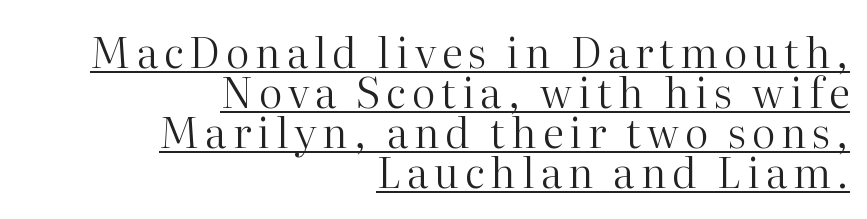
The image shows 42 px regular-weight serif type, upright; set right-aligned, tight line spacing (0.95x), underlined; high stroke contrast and a medium x-height.
